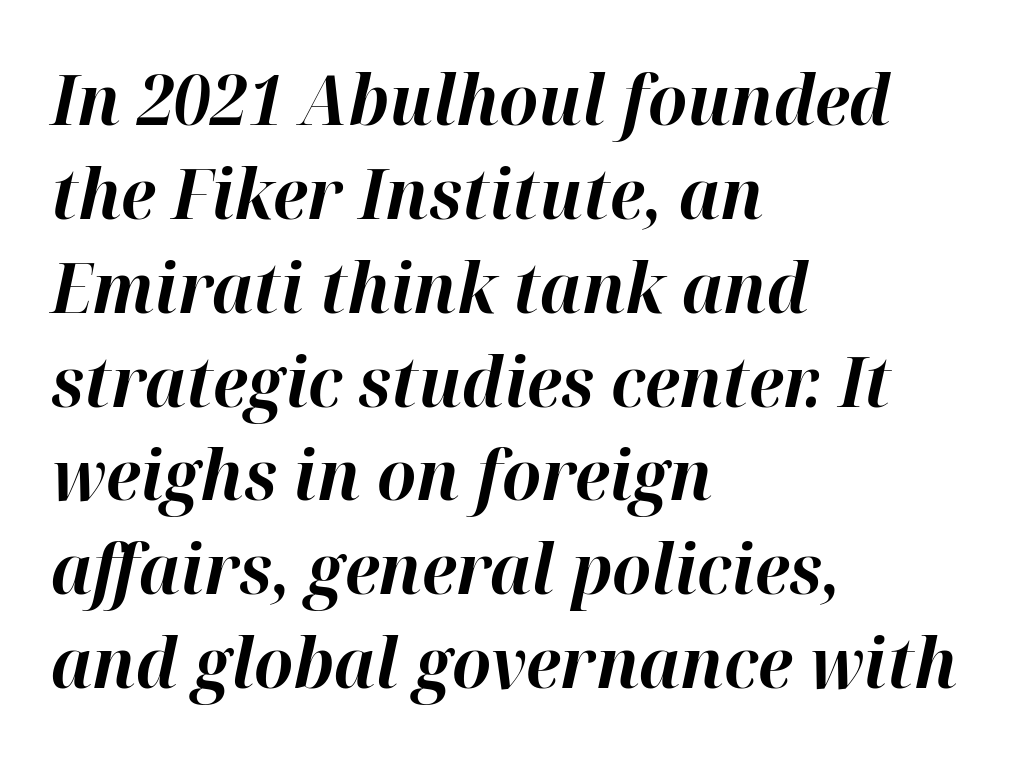
Q: Is the text bold? A: Yes.
Q: Is the text italic (slanted)? A: Yes, it leans right by about 12 degrees.
Q: Is the text underlined? A: No.
Q: How is the paragraph aligned? A: Left-aligned.
Q: Is the spacing between letters normal or unusually wide? A: Normal.
Q: Is the spacing between lines tight, normal or loose? A: Normal.
Q: Width (condensed, normal, or wide)? A: Normal.
Q: Stroke contrast? A: High.
Q: x-height? A: Medium.
Q: Monospaced? A: No.
